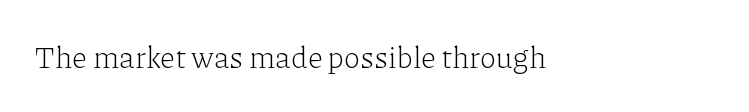
The letters stand straight up with perfectly vertical stems. Letterform terminals end in serifs throughout the passage. The characters are drawn with everyday or finer stroke widths. Words appear dense and cohesive because spacing is normal.
